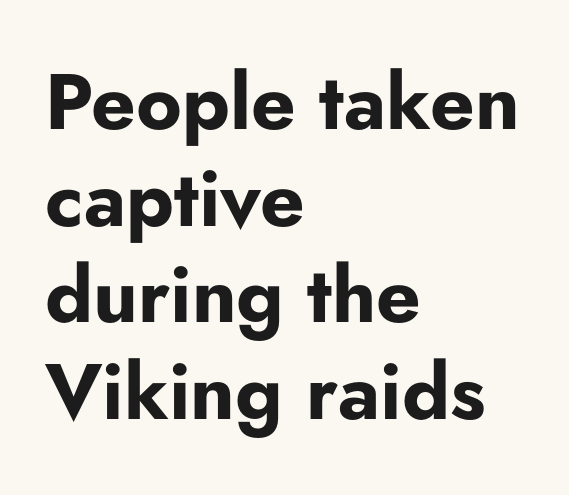
Q: Is the text bold? A: Yes.
Q: Is the text italic (slanted)? A: No, it is upright.
Q: Is the typeface a serif or a sans-serif typeface? A: Sans-serif.
Q: Is the text underlined? A: No.
Q: How is the paragraph aligned? A: Left-aligned.
Q: Is the spacing between letters normal or unusually wide? A: Normal.
Q: Width (condensed, normal, or wide)? A: Normal.
Q: Stroke contrast? A: Low.
Q: x-height? A: Small.
Q: Monospaced? A: No.
